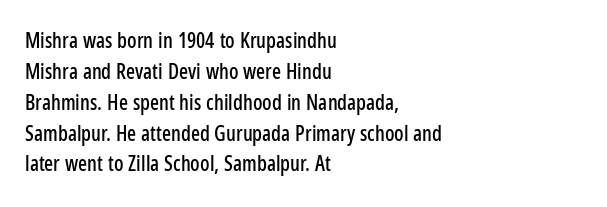
Q: Is the text italic (slanted)? A: No, it is upright.
Q: Is the text underlined? A: No.
Q: How is the paragraph aligned? A: Left-aligned.
Q: Is the spacing between letters normal or unusually wide? A: Normal.
Q: Is the spacing between lines tight, normal or loose? A: Normal.
